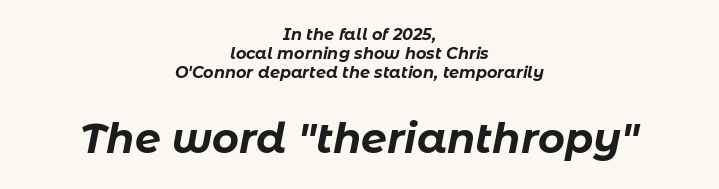
The gaps between neighbouring characters are ordinary and unremarkable. This rendering uses center alignment, leaving both contours irregular but symmetric. Check the space under the baseline: it is left empty. Caption: upper text group reduced, lower text group enlarged. Tall strokes in this sample are angled rather than plumb. Character widths vary here, with narrow letters taking less room than wide ones.
